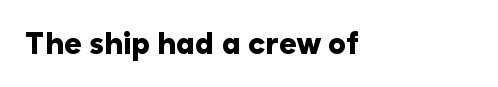
{"serif": "no", "italic": "no", "bold": "yes", "weight": "heavy", "width": "normal", "stroke_contrast": "low", "x_height": "medium", "monospaced": "no", "underline": "no", "align": "left", "letter_spacing": "normal", "letter_spacing_em": 0.0, "glyph_px": 30}
